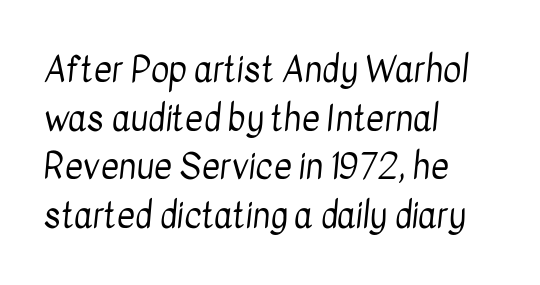
The image shows 35 px regular-weight, condensed sans-serif type; set left-aligned, normal line spacing (1.39x), normal letter spacing, not underlined; low stroke contrast and a medium x-height.
